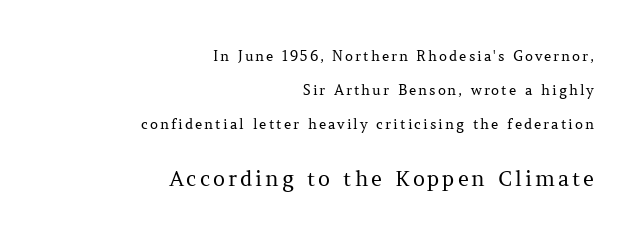
{"italic": "no", "bold": "no", "underline": "no", "align": "right", "line_spacing": "loose", "line_spacing_ratio": 2.42, "larger_block": "second", "size_ratio": 1.5, "glyph_px": 21}
